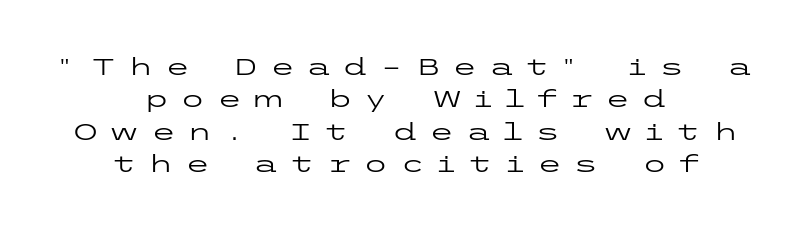
The image shows 23 px text type, upright; set centered, normal line spacing (1.41x), unusually wide letter spacing (+0.49 em), not underlined.
